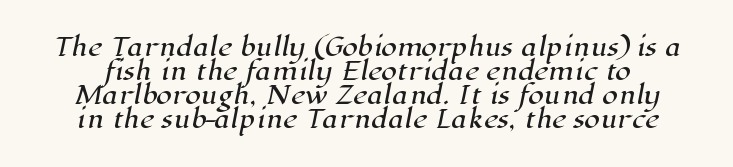
Q: Is the text underlined? A: No.
Q: Is the spacing between letters normal or unusually wide? A: Normal.
Q: Is the spacing between lines tight, normal or loose? A: Tight.
